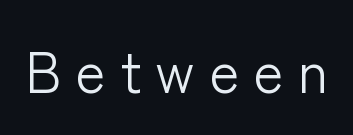
Q: Is the text bold? A: No.
Q: Is the text italic (slanted)? A: No, it is upright.
Q: Is the typeface a serif or a sans-serif typeface? A: Sans-serif.
Q: Is the text underlined? A: No.
Q: Is the spacing between letters normal or unusually wide? A: Unusually wide.
Q: Width (condensed, normal, or wide)? A: Normal.
Q: Stroke contrast? A: Low.
Q: x-height? A: Medium.
Q: Monospaced? A: No.
